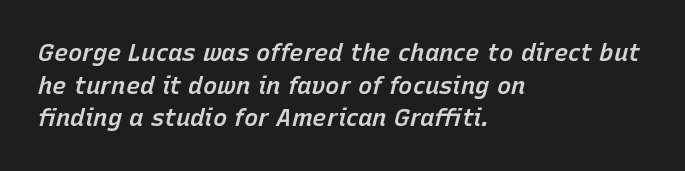
{"italic": "yes", "lean": "right", "slant_degrees": 15, "bold": "semi", "underline": "no", "align": "left", "line_spacing": "normal", "line_spacing_ratio": 1.36, "letter_spacing": "normal", "letter_spacing_em": 0.0, "glyph_px": 24}
